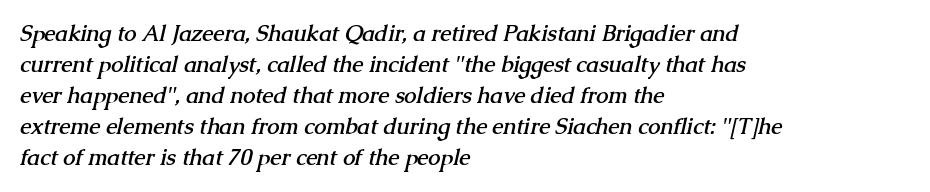
Is there much room between lines? A standard amount, neither cramped nor airy. You could call the tracking neutral — neither tight nor loose. Typesetter's note: full bold, strokes at maximum text heaviness. Glance below the letters and you will spot only blank space.
